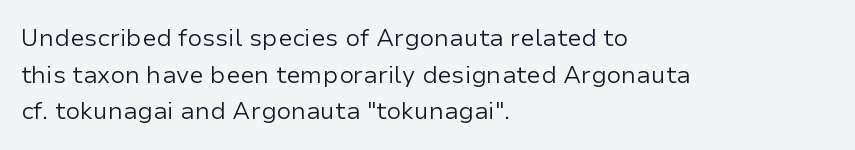
The image shows 24 px text type, upright; set left-aligned, normal line spacing (1.53x), normal letter spacing, not underlined.
